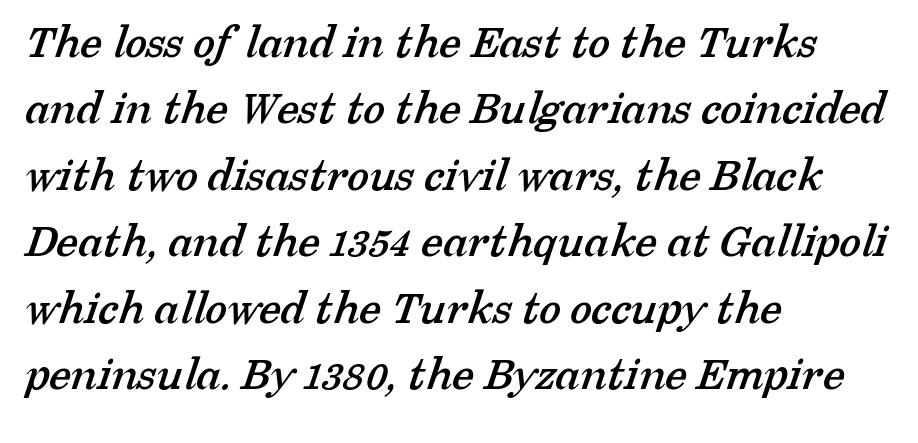
The image shows 50 px serif type; set left-aligned, normal line spacing (1.33x), normal letter spacing, not underlined; low stroke contrast and a medium x-height.
